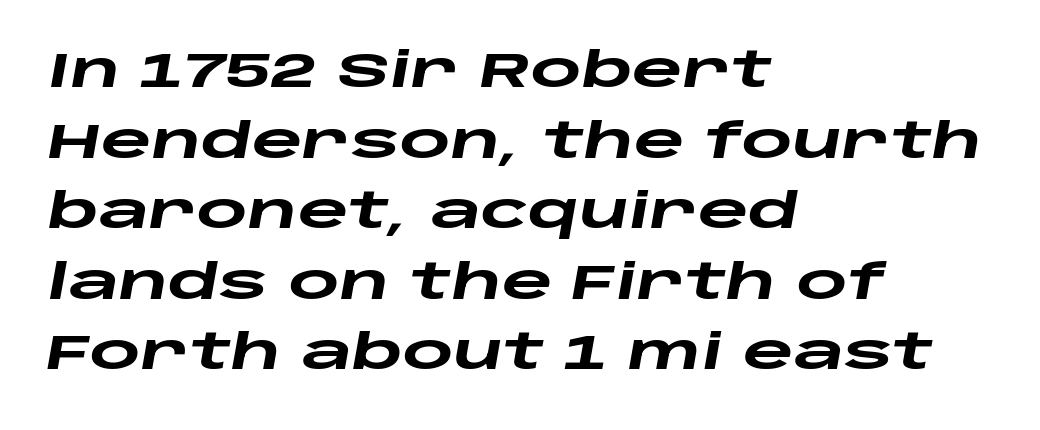
{"italic": "yes", "lean": "right", "slant_degrees": 10, "bold": "yes", "weight": "heavy", "width": "wide", "stroke_contrast": "low", "x_height": "large", "monospaced": "no", "underline": "no", "align": "left", "line_spacing": "normal", "line_spacing_ratio": 1.44, "letter_spacing": "normal", "letter_spacing_em": 0.0, "glyph_px": 49}
